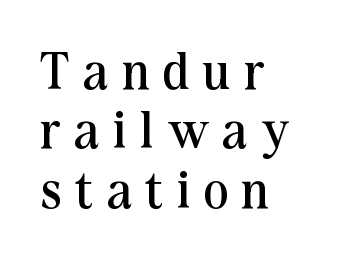
The rendering anchors every line to the left-hand side. Honestly, the letter spacing is so wide it's the main thing you notice. These lines huddle together more closely than default settings would place them. Here the designer chose a conventional face with non-uniform glyph widths. The string is rendered with underlining switched off. In terms of posture, this sample is upright.
